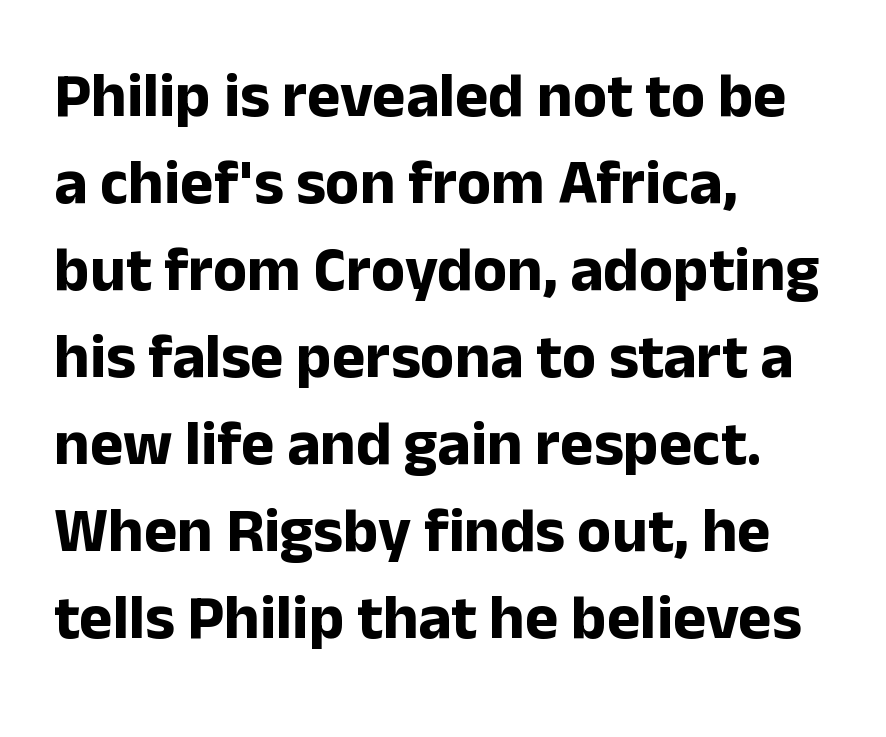
{"serif": "no", "italic": "no", "bold": "yes", "weight": "bold", "width": "normal", "stroke_contrast": "low", "x_height": "medium", "monospaced": "no", "underline": "no", "align": "left", "line_spacing": "normal", "line_spacing_ratio": 1.38, "letter_spacing": "normal", "letter_spacing_em": 0.0, "glyph_px": 63}
